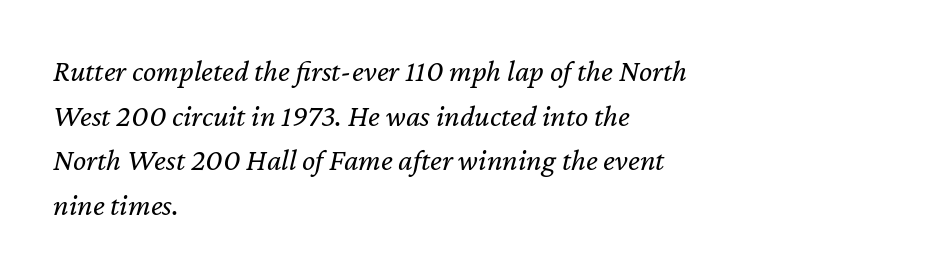
Q: Is the text bold? A: No.
Q: Is the text italic (slanted)? A: Yes, it leans right by about 12 degrees.
Q: Is the text underlined? A: No.
Q: How is the paragraph aligned? A: Left-aligned.
Q: Is the spacing between letters normal or unusually wide? A: Normal.
Q: Is the spacing between lines tight, normal or loose? A: Normal.
Q: Width (condensed, normal, or wide)? A: Normal.
Q: Stroke contrast? A: Low.
Q: x-height? A: Medium.
Q: Monospaced? A: No.
